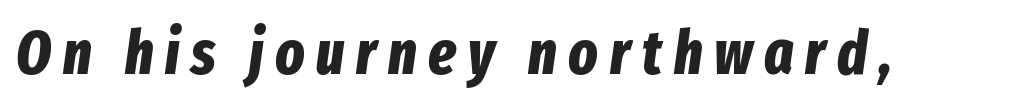
The image shows 61 px bold, condensed type, italic (leaning right); set not underlined; low stroke contrast and a medium x-height.
